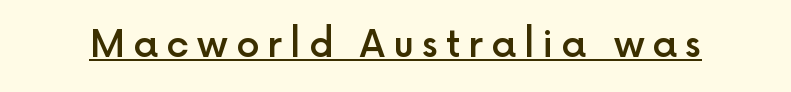
The image shows 37 px semibold sans-serif type, upright; set unusually wide letter spacing (+0.22 em), underlined; a medium x-height.
